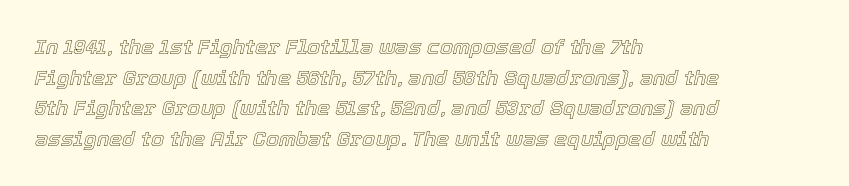
Q: Is the text italic (slanted)? A: Yes, it leans right by about 12 degrees.
Q: Is the text underlined? A: No.
Q: How is the paragraph aligned? A: Left-aligned.
Q: Is the spacing between letters normal or unusually wide? A: Normal.
Q: Is the spacing between lines tight, normal or loose? A: Normal.
